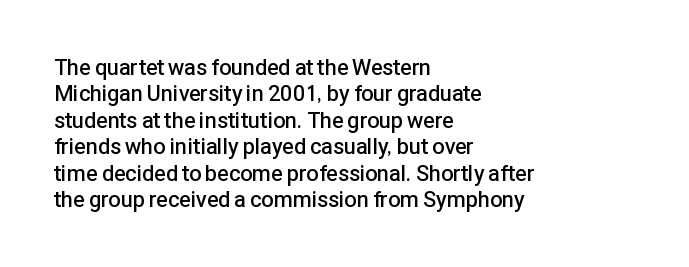
The image shows 22 px text type, upright; set left-aligned, line spacing 1.2x, normal letter spacing, not underlined.
